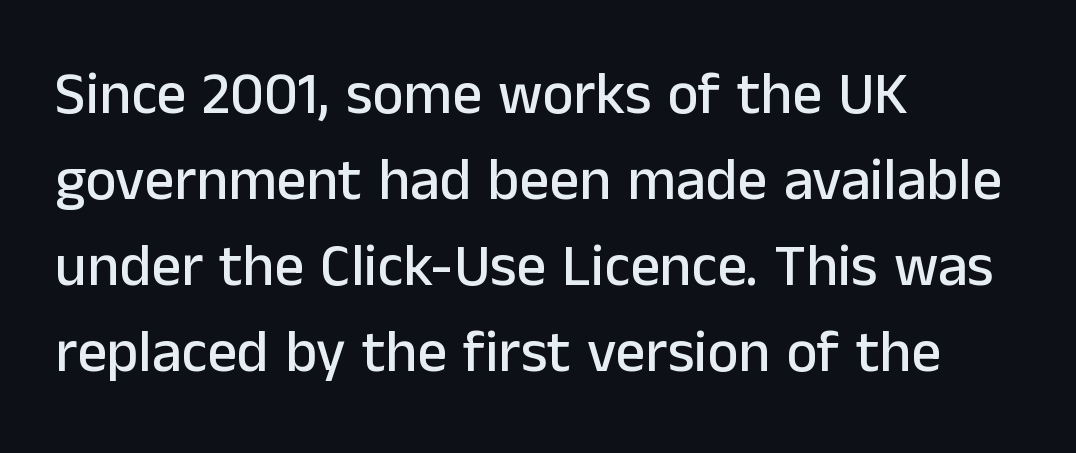
{"serif": "no", "italic": "no", "width": "normal", "stroke_contrast": "low", "x_height": "medium", "monospaced": "no", "underline": "no", "align": "left", "line_spacing": "normal", "line_spacing_ratio": 1.46, "letter_spacing": "normal", "letter_spacing_em": 0.0, "glyph_px": 59}
